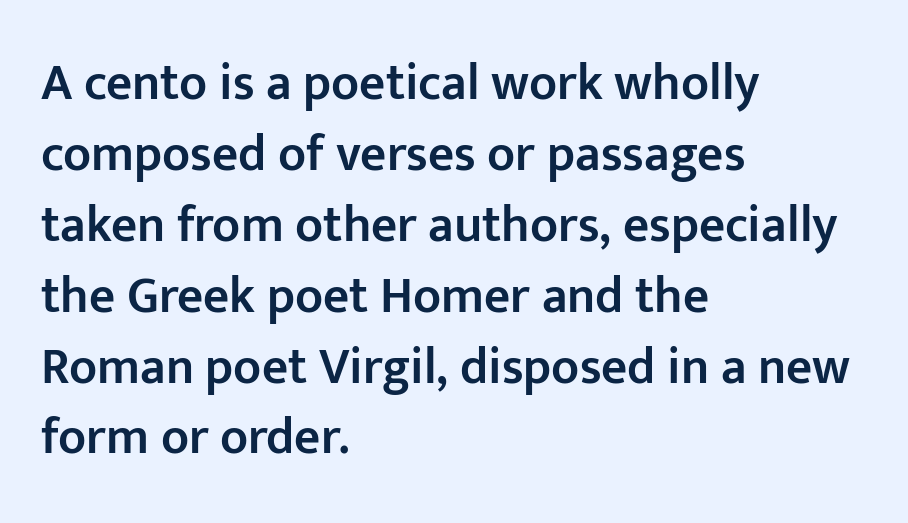
Typographic density is moderately raised because the face is semibold. Does the type have serifs? No, each stem ends abruptly. The vertical gap from one line to the next is medium. Plain, unruled lines of type. Proportional: the letters do not fall into vertical columns.
